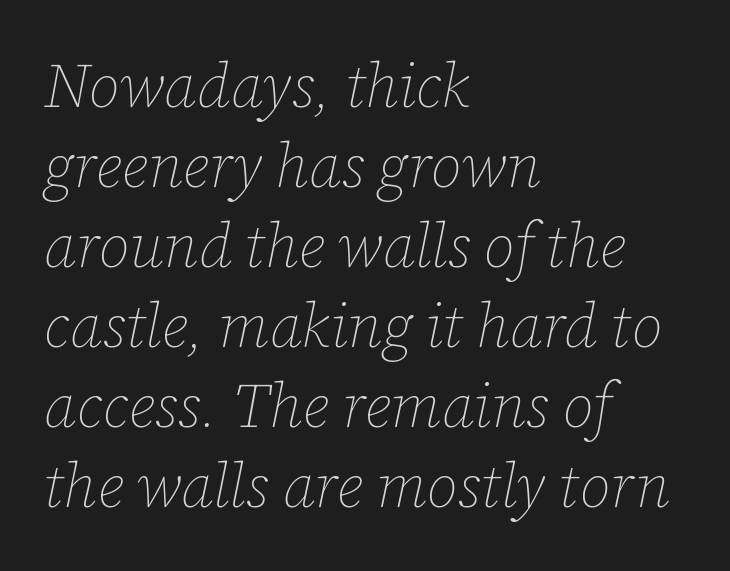
{"italic": "yes", "lean": "right", "slant_degrees": 12, "bold": "no", "weight": "thin", "width": "normal", "stroke_contrast": "low", "x_height": "medium", "monospaced": "no", "underline": "no", "align": "left", "line_spacing": "normal", "line_spacing_ratio": 1.31, "letter_spacing": "normal", "letter_spacing_em": 0.0, "glyph_px": 61}
